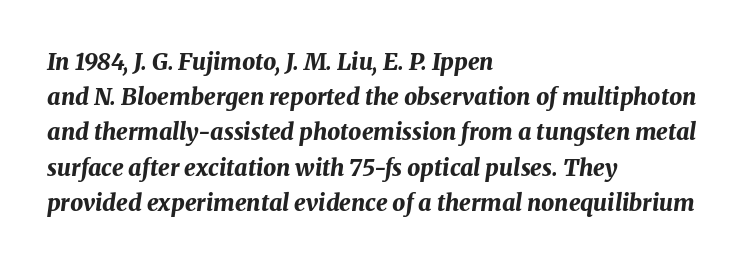
Rule under the text: the space is simply empty. Baseline-to-baseline distance is the conventional proportion of letter height. The font is running at its bold setting. Is the block centered? No — it sits flush against the left margin. Rendered with sloped, italic letterforms. The line texture is even and compact thanks to regular tracking.
